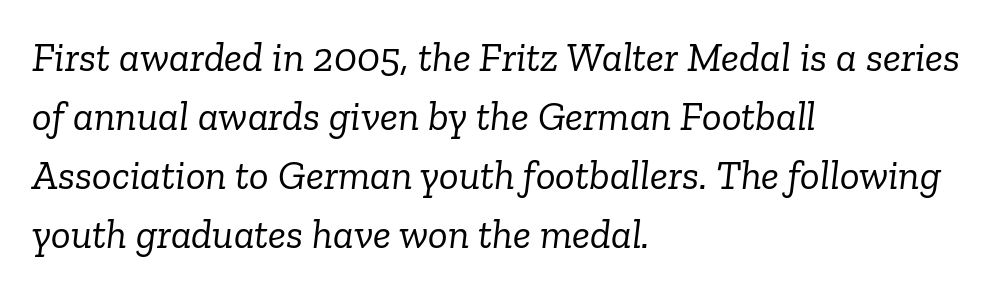
The image shows 41 px light serif type, italic (leaning right); set left-aligned, normal line spacing (1.44x), normal letter spacing, not underlined; low stroke contrast and a medium x-height.
